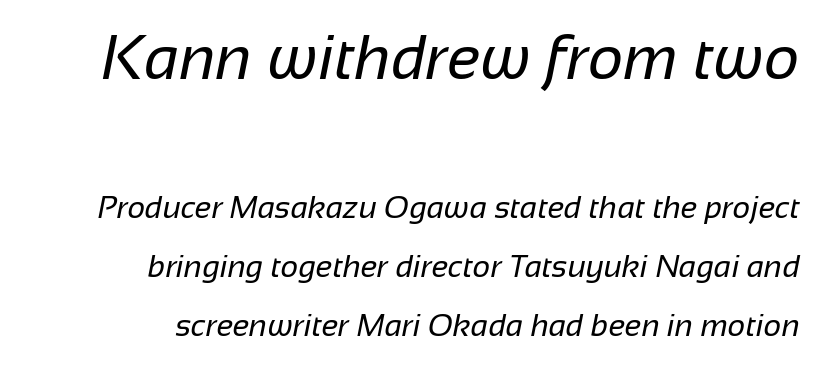
Q: Is the text bold? A: No.
Q: Is the typeface a serif or a sans-serif typeface? A: Sans-serif.
Q: Is the text underlined? A: No.
Q: How is the paragraph aligned? A: Right-aligned.
Q: Is the spacing between letters normal or unusually wide? A: Normal.
Q: Is the spacing between lines tight, normal or loose? A: Loose.
Q: Which block of text is set in a larger size, the first (top) or the second (bottom)? A: The first (top) one.
Q: Width (condensed, normal, or wide)? A: Normal.
Q: Stroke contrast? A: Low.
Q: x-height? A: Medium.
Q: Monospaced? A: No.
